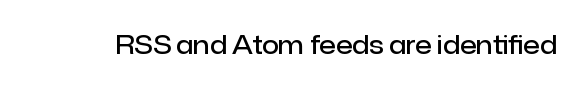
The image shows 25 px text type, upright; set normal letter spacing, not underlined.
